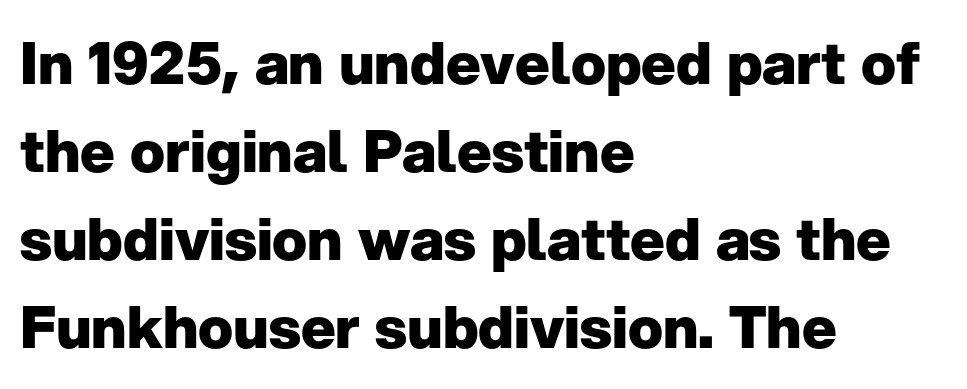
The image shows 58 px heavy sans-serif type, upright; set left-aligned, normal line spacing (1.52x), normal letter spacing, not underlined; low stroke contrast and a medium x-height.
